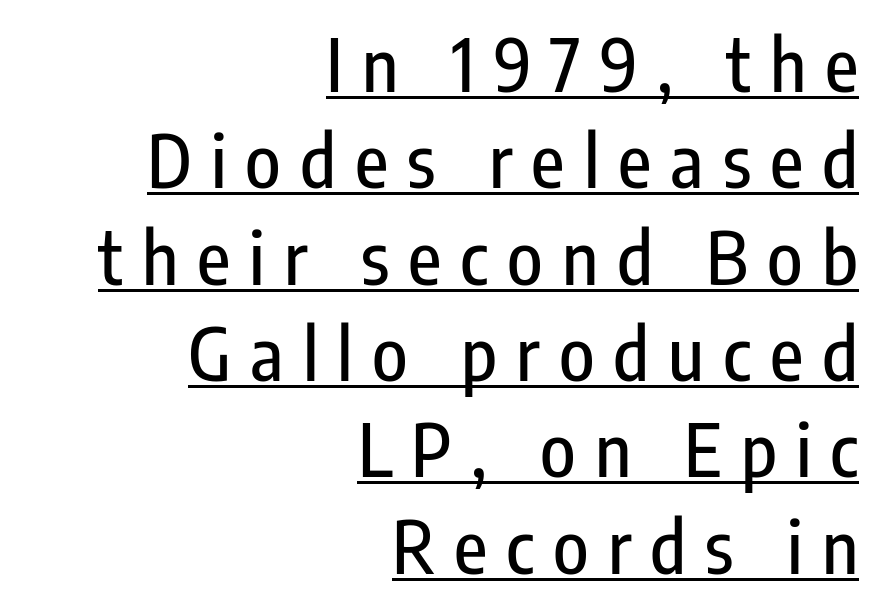
{"serif": "no", "italic": "no", "width": "condensed", "stroke_contrast": "low", "x_height": "medium", "monospaced": "no", "underline": "yes", "align": "right", "line_spacing": "normal", "line_spacing_ratio": 1.32, "letter_spacing": "wide", "letter_spacing_em": 0.26, "glyph_px": 73}
